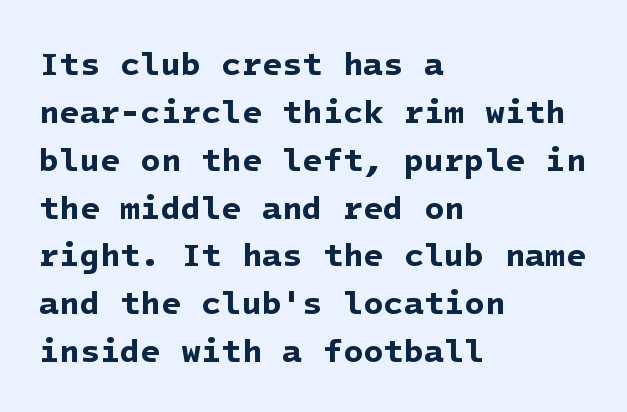
Typesetter's note: full bold, strokes at maximum text heaviness. Check where the strokes stop: nothing finishes them off — pure sans. The setting favours the left margin, as ordinary paragraphs usually do. No word sits above an underline. The letterforms sit shoulder to shoulder at normal distance.
